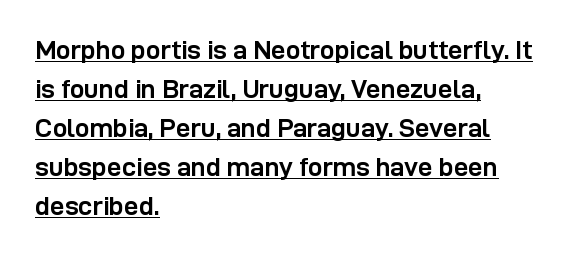
Q: Is the text bold? A: Yes.
Q: Is the text italic (slanted)? A: No, it is upright.
Q: Is the text underlined? A: Yes.
Q: How is the paragraph aligned? A: Left-aligned.
Q: Is the spacing between letters normal or unusually wide? A: Normal.
Q: Is the spacing between lines tight, normal or loose? A: Normal.
